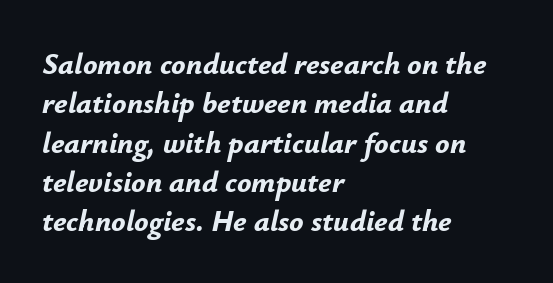
The image shows 30 px bold type, italic (leaning right); set left-aligned, normal line spacing (1.31x), normal letter spacing, not underlined; low stroke contrast and a small x-height.
